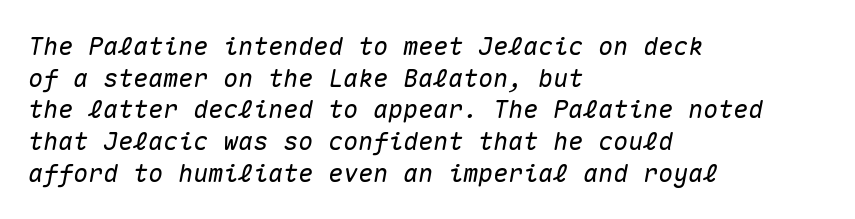
Q: Is the text italic (slanted)? A: Yes, it leans right by about 10 degrees.
Q: Is the text underlined? A: No.
Q: How is the paragraph aligned? A: Left-aligned.
Q: Is the spacing between letters normal or unusually wide? A: Normal.
Q: Is the spacing between lines tight, normal or loose? A: Normal.
